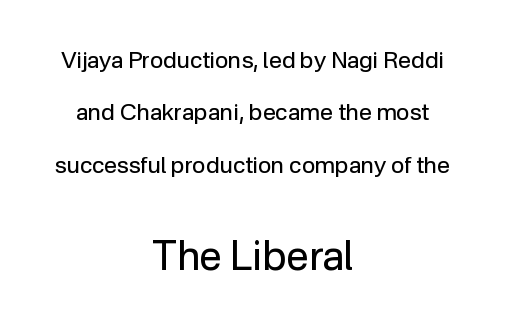
{"serif": "no", "italic": "no", "bold": "no", "weight": "regular", "width": "normal", "stroke_contrast": "low", "x_height": "medium", "monospaced": "no", "underline": "no", "align": "center", "line_spacing": "loose", "line_spacing_ratio": 2.28, "letter_spacing": "normal", "letter_spacing_em": 0.0, "larger_block": "second", "size_ratio": 1.74, "glyph_px": 40}
